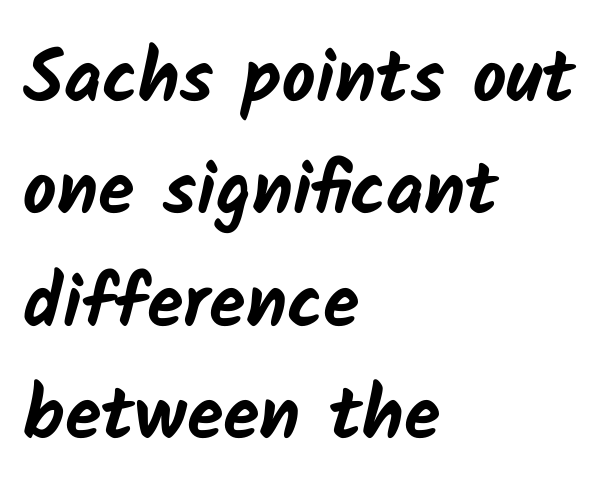
Q: Is the text bold? A: Yes.
Q: Is the typeface a serif or a sans-serif typeface? A: Sans-serif.
Q: Is the text underlined? A: No.
Q: How is the paragraph aligned? A: Left-aligned.
Q: Is the spacing between letters normal or unusually wide? A: Normal.
Q: Is the spacing between lines tight, normal or loose? A: Normal.
Q: Width (condensed, normal, or wide)? A: Normal.
Q: Stroke contrast? A: Low.
Q: x-height? A: Medium.
Q: Monospaced? A: No.
